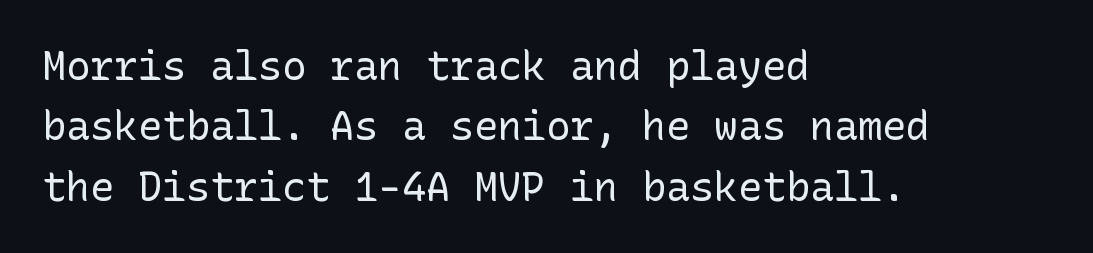
{"serif": "no", "italic": "no", "bold": "no", "weight": "regular", "width": "normal", "stroke_contrast": "low", "x_height": "medium", "underline": "no", "align": "left", "line_spacing": "normal", "line_spacing_ratio": 1.51, "letter_spacing": "normal", "letter_spacing_em": 0.0, "glyph_px": 40}
